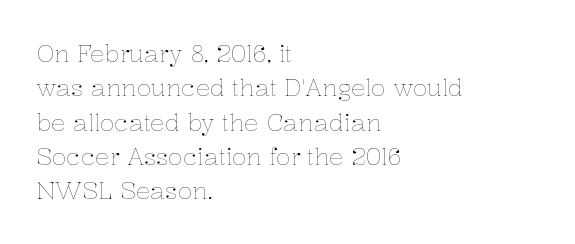
Q: Is the text bold? A: No.
Q: Is the text italic (slanted)? A: No, it is upright.
Q: Is the text underlined? A: No.
Q: How is the paragraph aligned? A: Left-aligned.
Q: Is the spacing between letters normal or unusually wide? A: Normal.
Q: Is the spacing between lines tight, normal or loose? A: Normal.
